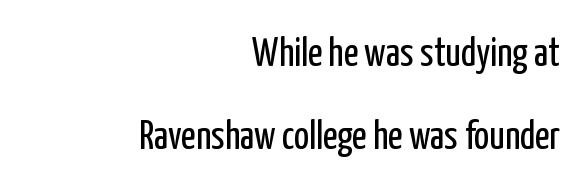
This sample uses plain, unmodified letter spacing. Observe the absence of serifs on each vertical stroke in this sample. Is there much room between lines? Yes — plenty of vertical air separates them. Note the varied advance widths — an 'i' is clearly narrower than an 'm'. The axis of the letterforms is exactly vertical. The paragraph has a hard right edge and a soft left edge.
